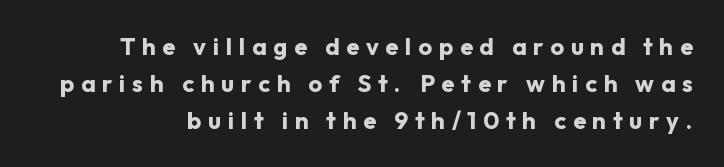
{"italic": "no", "bold": "yes", "underline": "no", "line_spacing": "normal", "line_spacing_ratio": 1.54, "letter_spacing": "wide", "letter_spacing_em": 0.28, "glyph_px": 24}
